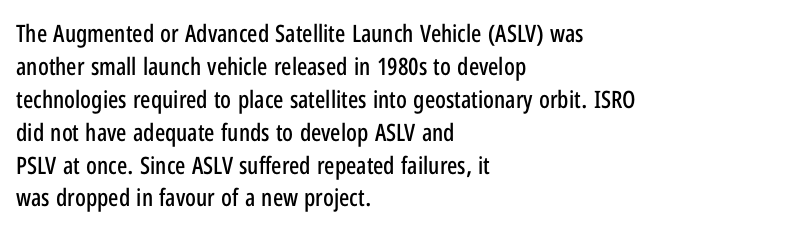
The type sits square on the baseline with zero lean. Students, observe: this is what conventionally led text looks like. Notice how the passage keeps a crisp vertical edge on the left only. Lines of text with bare space underneath.
